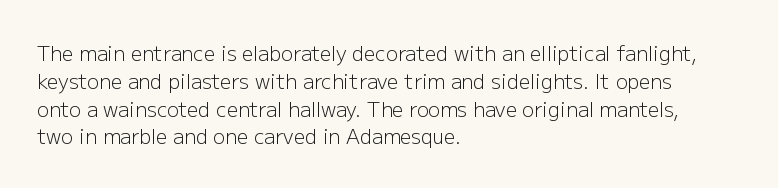
The image shows 20 px text type, upright; set left-aligned, normal line spacing (1.39x), normal letter spacing, not underlined.
